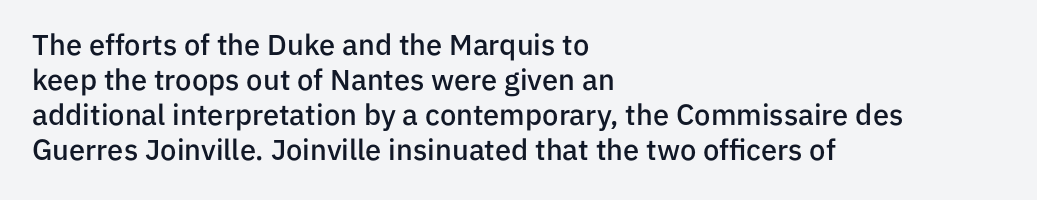
Q: Is the text bold? A: Semi-bold.
Q: Is the text italic (slanted)? A: No, it is upright.
Q: Is the typeface a serif or a sans-serif typeface? A: Sans-serif.
Q: Is the text underlined? A: No.
Q: How is the paragraph aligned? A: Left-aligned.
Q: Is the spacing between letters normal or unusually wide? A: Normal.
Q: Width (condensed, normal, or wide)? A: Normal.
Q: Stroke contrast? A: Low.
Q: x-height? A: Medium.
Q: Monospaced? A: No.
